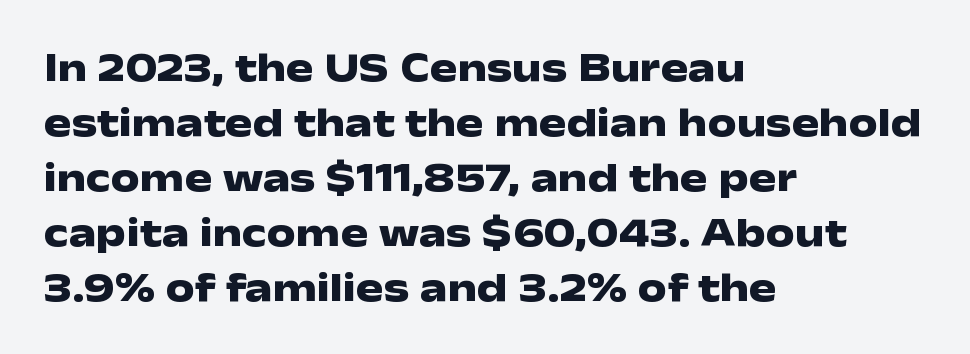
Q: Is the text bold? A: Yes.
Q: Is the text italic (slanted)? A: No, it is upright.
Q: Is the typeface a serif or a sans-serif typeface? A: Sans-serif.
Q: Is the text underlined? A: No.
Q: How is the paragraph aligned? A: Left-aligned.
Q: Is the spacing between letters normal or unusually wide? A: Normal.
Q: Is the spacing between lines tight, normal or loose? A: Normal.
Q: Width (condensed, normal, or wide)? A: Wide.
Q: Stroke contrast? A: Low.
Q: x-height? A: Medium.
Q: Monospaced? A: No.
